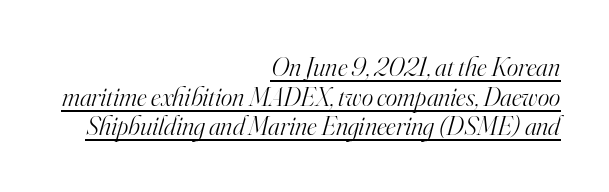
Layout note: lines flush right. A light-to-regular cut is what we see here. The block of text is dense from top to bottom, with scant space between rows. The line texture is even and compact thanks to regular tracking. Students, observe the line beneath the letters — that is underlining. Would a proofreader flag this as italicized? Yes.
